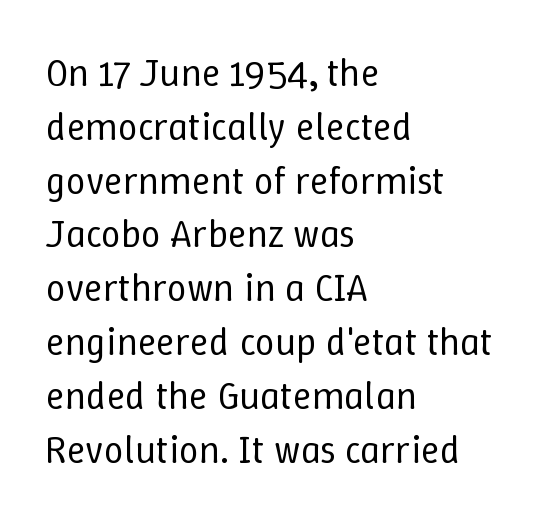
Q: Is the text bold? A: No.
Q: Is the text italic (slanted)? A: No, it is upright.
Q: Is the text underlined? A: No.
Q: How is the paragraph aligned? A: Left-aligned.
Q: Is the spacing between letters normal or unusually wide? A: Normal.
Q: Is the spacing between lines tight, normal or loose? A: Normal.
Q: Width (condensed, normal, or wide)? A: Normal.
Q: Stroke contrast? A: Low.
Q: x-height? A: Medium.
Q: Monospaced? A: No.
